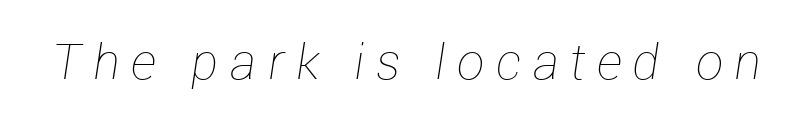
Think of a printed novel: that variable character pitch is what you see here. The letters are slanted; this is an italic face. These glyphs show unthickened strokes, regular width or finer. Unmarked baselines from the first word to the last.
